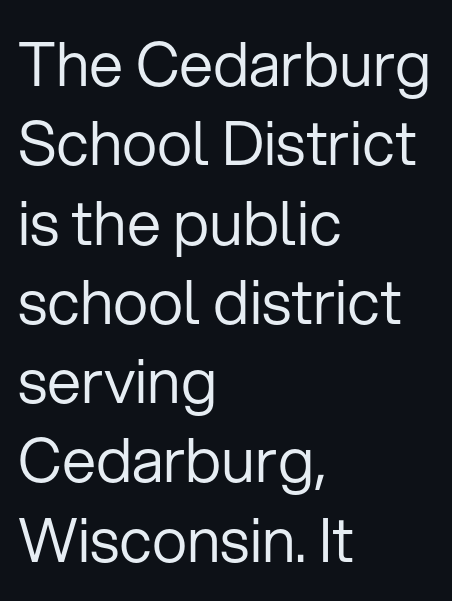
{"serif": "no", "italic": "no", "bold": "no", "weight": "regular", "width": "normal", "stroke_contrast": "low", "x_height": "medium", "monospaced": "no", "underline": "no", "align": "left", "line_spacing": "normal", "line_spacing_ratio": 1.3, "letter_spacing": "normal", "letter_spacing_em": 0.0, "glyph_px": 61}
